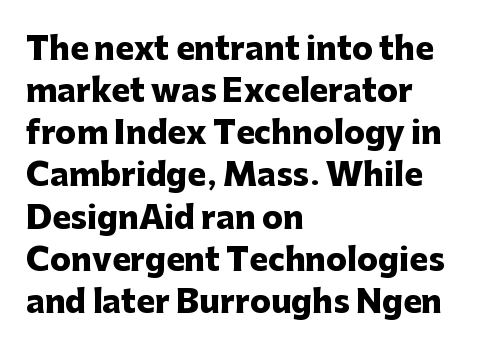
Q: Is the text bold? A: Yes.
Q: Is the text italic (slanted)? A: No, it is upright.
Q: Is the typeface a serif or a sans-serif typeface? A: Sans-serif.
Q: Is the text underlined? A: No.
Q: How is the paragraph aligned? A: Left-aligned.
Q: Is the spacing between letters normal or unusually wide? A: Normal.
Q: Is the spacing between lines tight, normal or loose? A: Normal.
Q: Width (condensed, normal, or wide)? A: Normal.
Q: Stroke contrast? A: Low.
Q: x-height? A: Medium.
Q: Monospaced? A: No.
